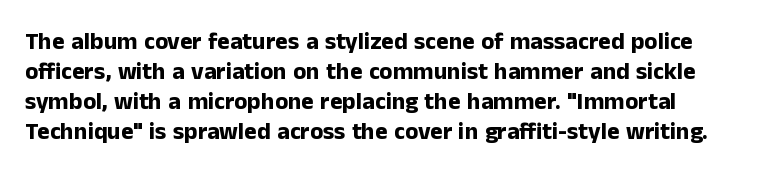
Q: Is the text bold? A: Yes.
Q: Is the text italic (slanted)? A: No, it is upright.
Q: Is the text underlined? A: No.
Q: How is the paragraph aligned? A: Left-aligned.
Q: Is the spacing between letters normal or unusually wide? A: Normal.
Q: Is the spacing between lines tight, normal or loose? A: Normal.
